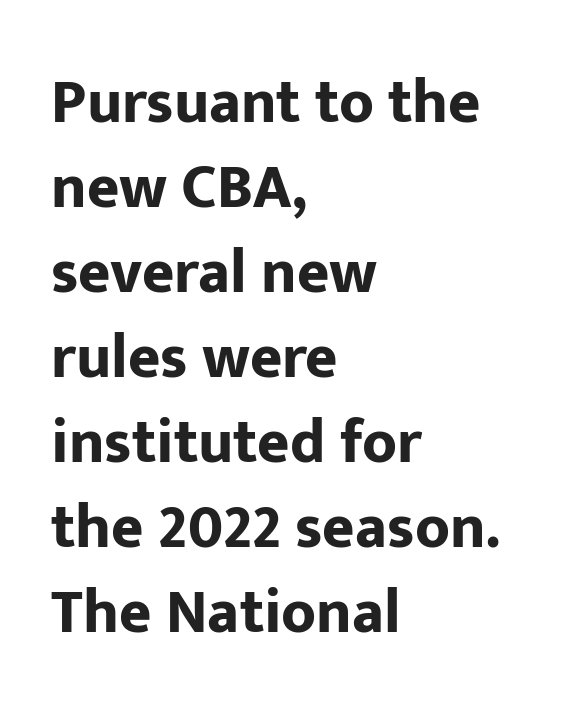
Q: Is the text bold? A: Yes.
Q: Is the text italic (slanted)? A: No, it is upright.
Q: Is the typeface a serif or a sans-serif typeface? A: Sans-serif.
Q: Is the text underlined? A: No.
Q: How is the paragraph aligned? A: Left-aligned.
Q: Is the spacing between letters normal or unusually wide? A: Normal.
Q: Is the spacing between lines tight, normal or loose? A: Normal.
Q: Width (condensed, normal, or wide)? A: Normal.
Q: Stroke contrast? A: Low.
Q: x-height? A: Medium.
Q: Monospaced? A: No.
